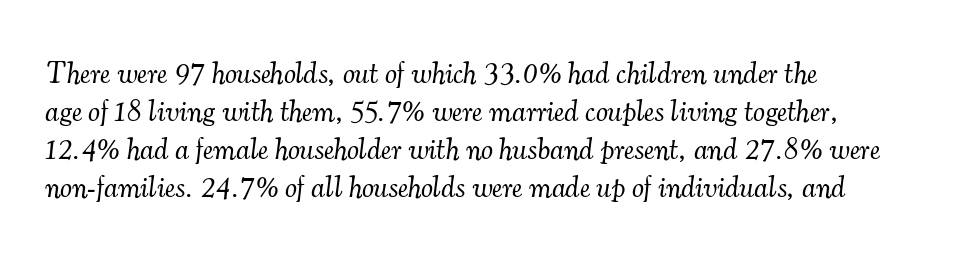
{"serif": "yes", "italic": "yes", "lean": "right", "slant_degrees": 7, "bold": "no", "weight": "light", "width": "normal", "stroke_contrast": "medium", "x_height": "small", "monospaced": "no", "underline": "no", "align": "left", "line_spacing": "normal", "line_spacing_ratio": 1.27, "letter_spacing": "normal", "letter_spacing_em": 0.0, "glyph_px": 30}
